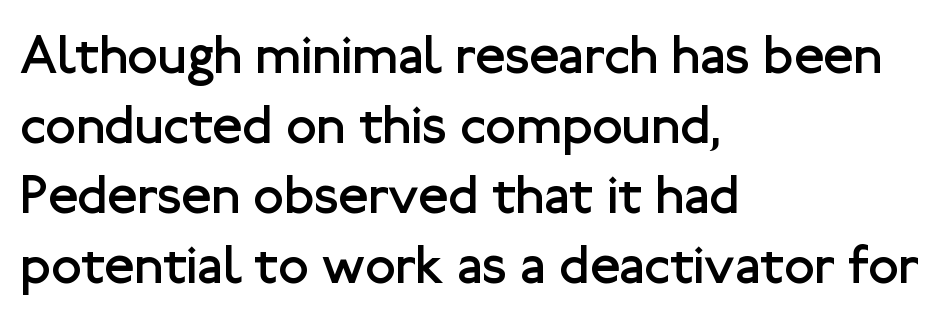
Q: Is the text bold? A: No.
Q: Is the text italic (slanted)? A: No, it is upright.
Q: Is the typeface a serif or a sans-serif typeface? A: Sans-serif.
Q: Is the text underlined? A: No.
Q: How is the paragraph aligned? A: Left-aligned.
Q: Is the spacing between letters normal or unusually wide? A: Normal.
Q: Is the spacing between lines tight, normal or loose? A: Normal.
Q: Width (condensed, normal, or wide)? A: Normal.
Q: Stroke contrast? A: Low.
Q: x-height? A: Medium.
Q: Monospaced? A: No.
